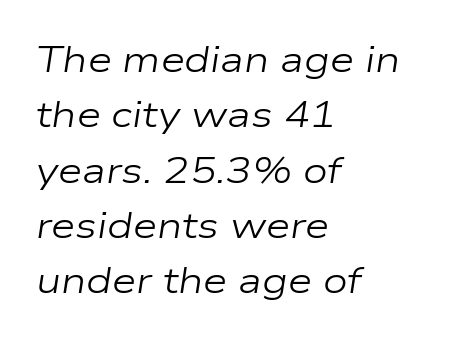
{"italic": "yes", "lean": "right", "slant_degrees": 9, "bold": "no", "weight": "regular", "width": "wide", "stroke_contrast": "low", "x_height": "medium", "monospaced": "no", "underline": "no", "align": "left", "line_spacing": "normal", "line_spacing_ratio": 1.58, "letter_spacing": "normal", "letter_spacing_em": 0.0, "glyph_px": 35}
